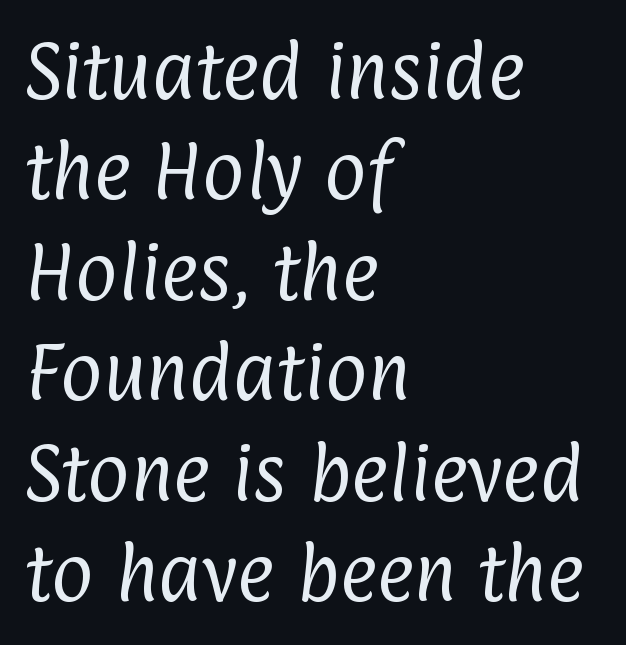
The passage shown stacks its lines at a standard gap. A light-to-regular cut is what we see here. Reading down the block, your eye returns to a fixed left position each line. Proportional: the letters do not fall into vertical columns. The rendering keeps characters at their native spacing. Check where the strokes stop: nothing finishes them off — pure sans.
